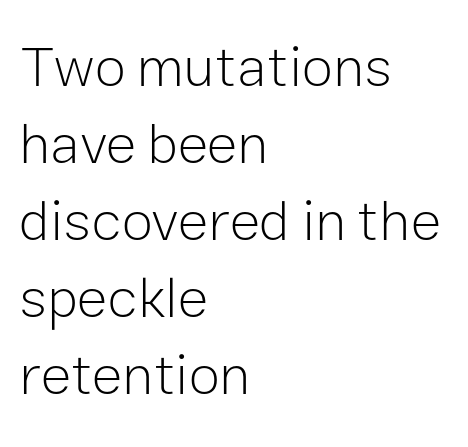
Q: Is the text bold? A: No.
Q: Is the text italic (slanted)? A: No, it is upright.
Q: Is the typeface a serif or a sans-serif typeface? A: Sans-serif.
Q: Is the text underlined? A: No.
Q: How is the paragraph aligned? A: Left-aligned.
Q: Is the spacing between letters normal or unusually wide? A: Normal.
Q: Is the spacing between lines tight, normal or loose? A: Normal.
Q: Width (condensed, normal, or wide)? A: Normal.
Q: Stroke contrast? A: Low.
Q: x-height? A: Medium.
Q: Monospaced? A: No.
